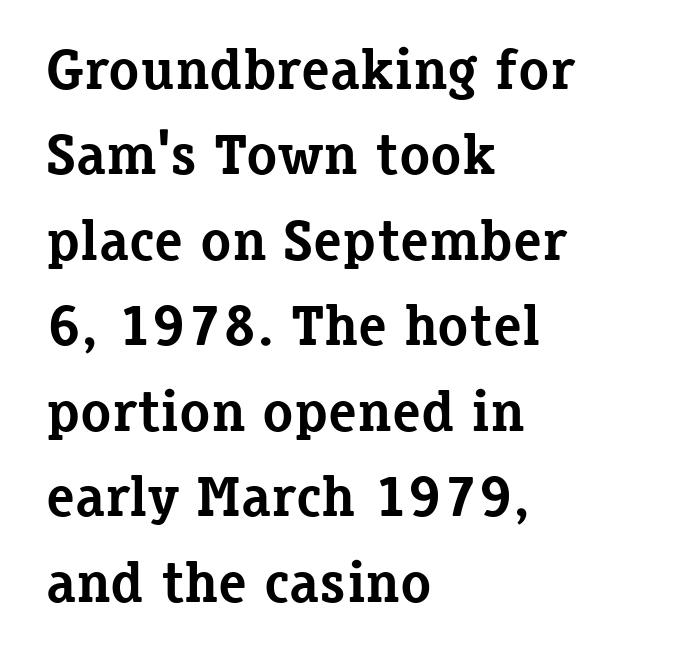
The image shows 57 px bold serif type, upright; set left-aligned, normal line spacing (1.5x), normal letter spacing, not underlined; low stroke contrast and a medium x-height.
